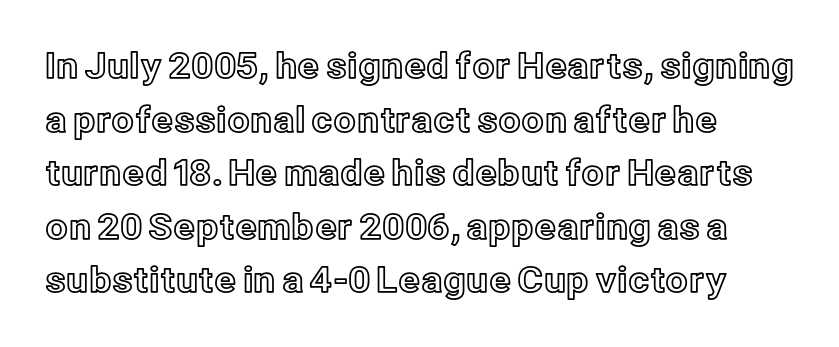
The image shows 35 px text type, upright; set left-aligned, normal line spacing (1.53x), normal letter spacing, not underlined; a medium x-height.
